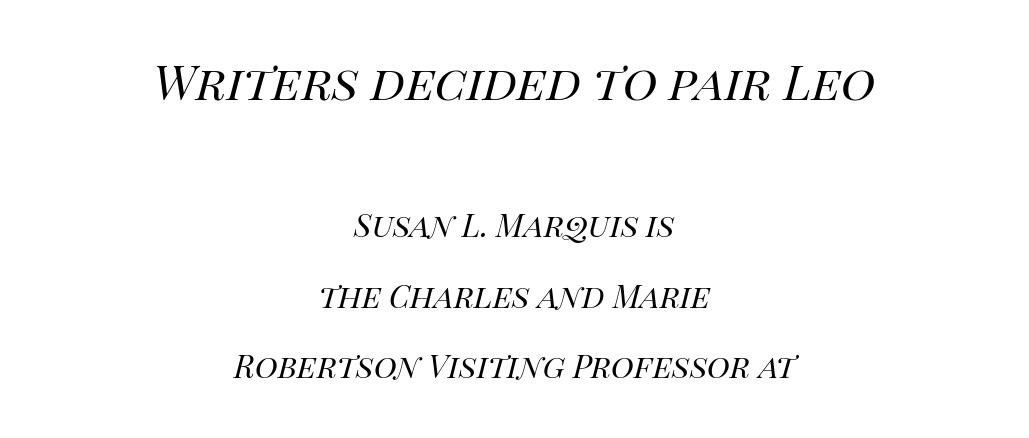
{"italic": "yes", "lean": "right", "slant_degrees": 14, "bold": "no", "weight": "regular", "width": "normal", "stroke_contrast": "high", "x_height": "large", "monospaced": "no", "underline": "no", "align": "center", "line_spacing_ratio": 1.8, "letter_spacing": "normal", "letter_spacing_em": 0.0, "larger_block": "first", "size_ratio": 1.51, "glyph_px": 59}
